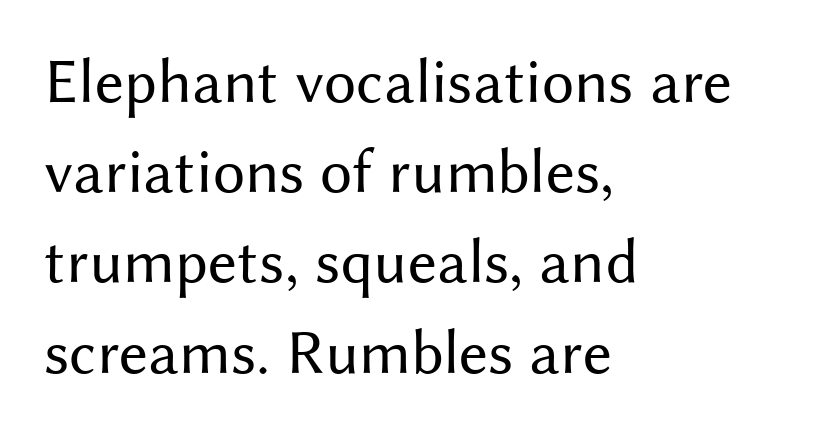
{"serif": "no", "italic": "no", "bold": "no", "weight": "regular", "width": "normal", "stroke_contrast": "medium", "x_height": "medium", "monospaced": "no", "underline": "no", "align": "left", "line_spacing": "normal", "line_spacing_ratio": 1.41, "letter_spacing": "normal", "letter_spacing_em": 0.0, "glyph_px": 64}
